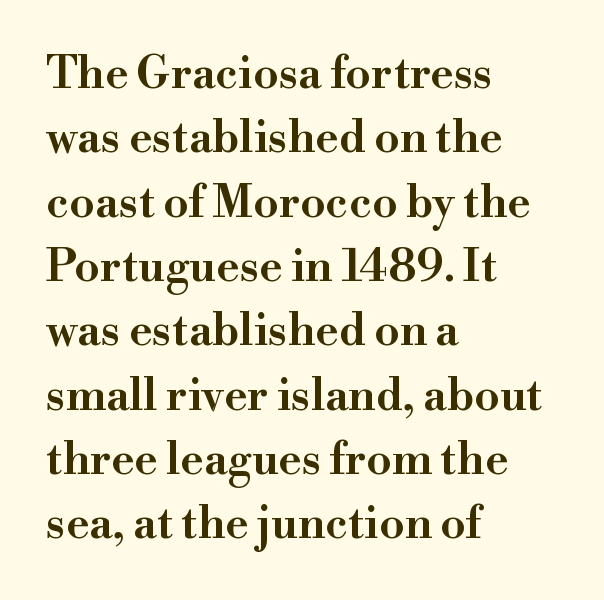
{"serif": "yes", "italic": "no", "bold": "semi", "weight": "semibold", "width": "normal", "stroke_contrast": "high", "x_height": "small", "monospaced": "no", "underline": "no", "align": "left", "line_spacing": "normal", "line_spacing_ratio": 1.43, "letter_spacing": "normal", "letter_spacing_em": 0.0, "glyph_px": 45}
